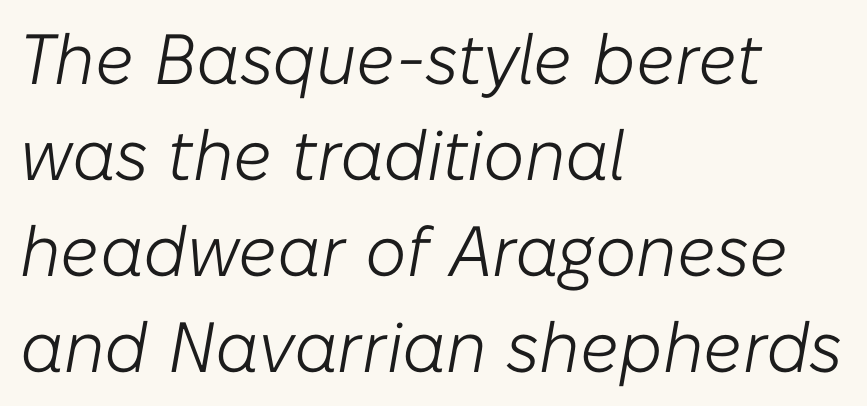
{"italic": "yes", "lean": "right", "slant_degrees": 10, "bold": "no", "weight": "light", "width": "normal", "stroke_contrast": "low", "x_height": "medium", "monospaced": "no", "underline": "no", "align": "left", "line_spacing": "normal", "line_spacing_ratio": 1.35, "letter_spacing": "normal", "letter_spacing_em": 0.0, "glyph_px": 71}
